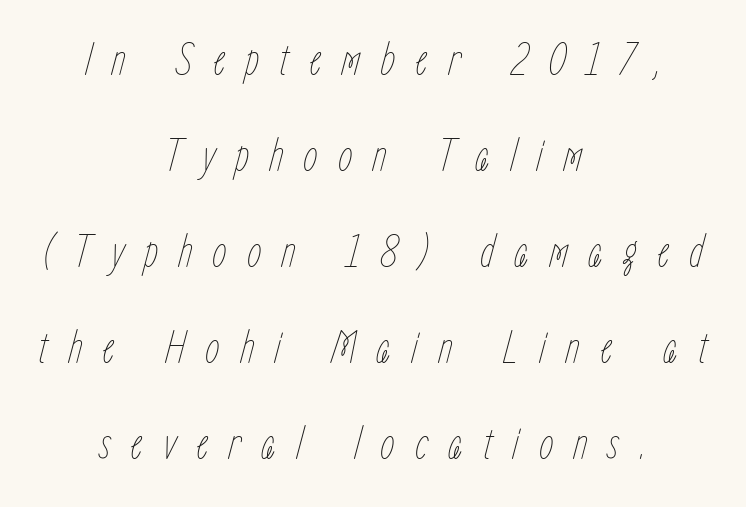
The image shows 47 px thin, condensed type, italic (leaning right); set centered, loose line spacing (2.04x), unusually wide letter spacing (+0.42 em), not underlined; low stroke contrast and a medium x-height.
